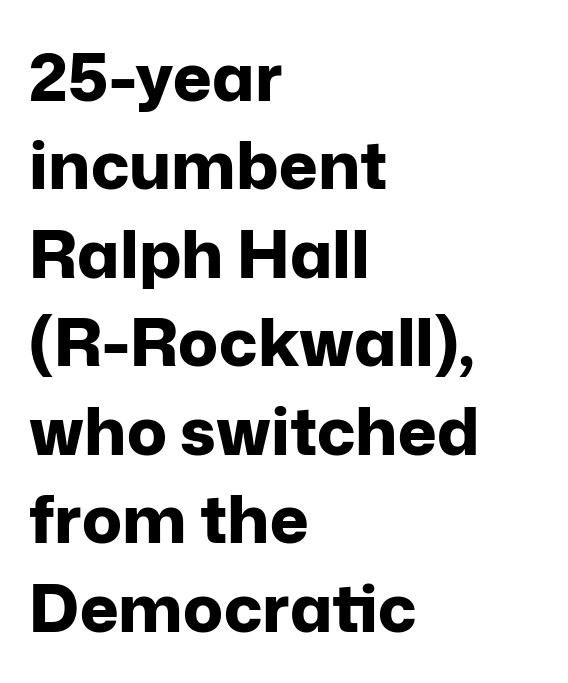
Q: Is the text bold? A: Yes.
Q: Is the text italic (slanted)? A: No, it is upright.
Q: Is the typeface a serif or a sans-serif typeface? A: Sans-serif.
Q: Is the text underlined? A: No.
Q: How is the paragraph aligned? A: Left-aligned.
Q: Is the spacing between letters normal or unusually wide? A: Normal.
Q: Is the spacing between lines tight, normal or loose? A: Normal.
Q: Width (condensed, normal, or wide)? A: Normal.
Q: Stroke contrast? A: Low.
Q: x-height? A: Medium.
Q: Monospaced? A: No.
